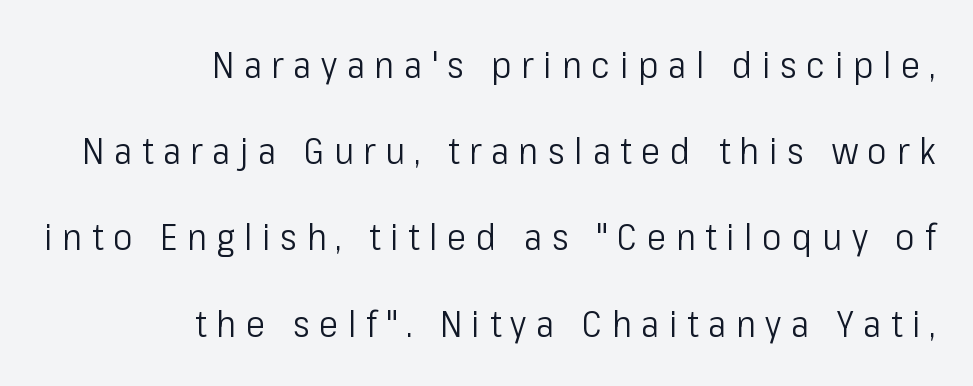
Q: Is the text bold? A: No.
Q: Is the text italic (slanted)? A: No, it is upright.
Q: Is the typeface a serif or a sans-serif typeface? A: Sans-serif.
Q: Is the text underlined? A: No.
Q: How is the paragraph aligned? A: Right-aligned.
Q: Is the spacing between letters normal or unusually wide? A: Unusually wide.
Q: Is the spacing between lines tight, normal or loose? A: Loose.
Q: Width (condensed, normal, or wide)? A: Condensed.
Q: Stroke contrast? A: Low.
Q: x-height? A: Medium.
Q: Monospaced? A: No.
